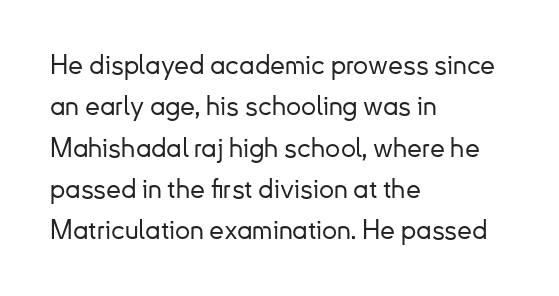
{"italic": "no", "underline": "no", "align": "left", "line_spacing": "normal", "line_spacing_ratio": 1.53, "letter_spacing": "normal", "letter_spacing_em": 0.0, "glyph_px": 27}
